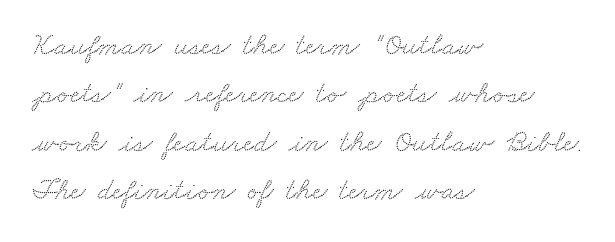
Here the designer chose a conventional face with non-uniform glyph widths. The text block is weighted toward the left margin, trailing off unevenly rightward. Each letter's strokes conclude with small projecting serifs. Only glyphs here, with clear space below each row.
